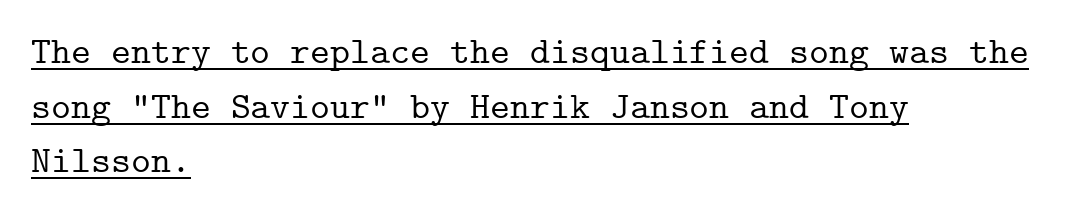
{"serif": "yes", "italic": "no", "width": "normal", "stroke_contrast": "low", "x_height": "medium", "monospaced": "yes", "underline": "yes", "align": "left", "line_spacing": "normal", "line_spacing_ratio": 1.44, "letter_spacing": "normal", "letter_spacing_em": 0.0, "glyph_px": 38}
